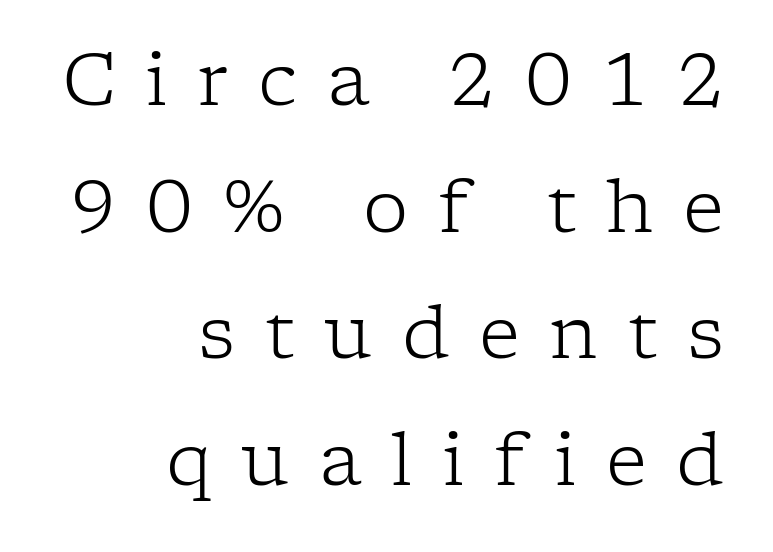
Q: Is the text bold? A: No.
Q: Is the text italic (slanted)? A: No, it is upright.
Q: Is the typeface a serif or a sans-serif typeface? A: Serif.
Q: Is the text underlined? A: No.
Q: How is the paragraph aligned? A: Right-aligned.
Q: Is the spacing between letters normal or unusually wide? A: Unusually wide.
Q: Width (condensed, normal, or wide)? A: Normal.
Q: Stroke contrast? A: Low.
Q: x-height? A: Medium.
Q: Monospaced? A: No.
